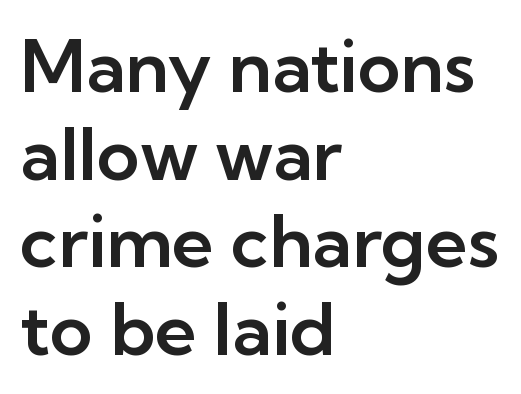
The image shows 73 px sans-serif type, upright; set left-aligned, line spacing 1.2x, normal letter spacing, not underlined; low stroke contrast and a medium x-height.
